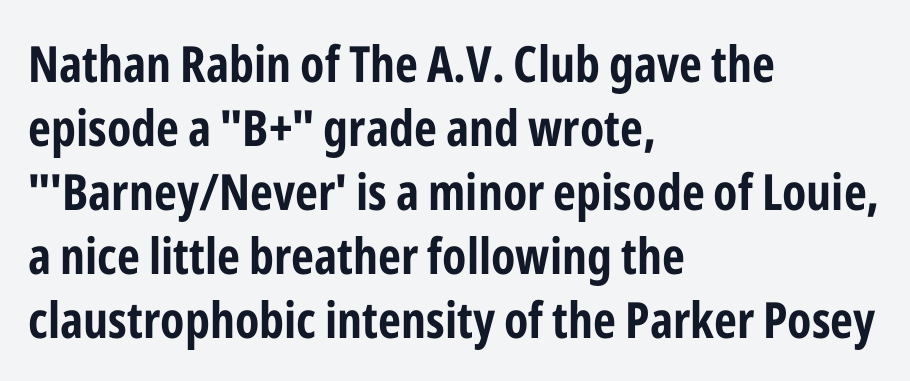
The image shows 50 px bold, condensed sans-serif type, upright; set left-aligned, normal line spacing (1.28x), normal letter spacing, not underlined; low stroke contrast and a medium x-height.
